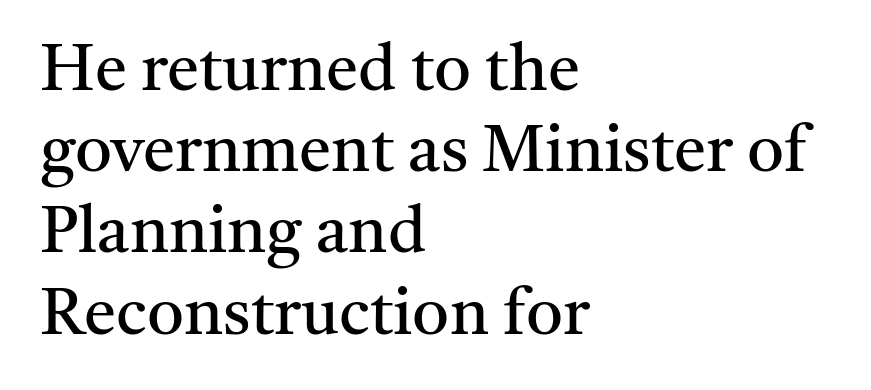
Q: Is the text bold? A: No.
Q: Is the text italic (slanted)? A: No, it is upright.
Q: Is the typeface a serif or a sans-serif typeface? A: Serif.
Q: Is the text underlined? A: No.
Q: How is the paragraph aligned? A: Left-aligned.
Q: Is the spacing between letters normal or unusually wide? A: Normal.
Q: Is the spacing between lines tight, normal or loose? A: Normal.
Q: Width (condensed, normal, or wide)? A: Normal.
Q: Stroke contrast? A: Medium.
Q: x-height? A: Medium.
Q: Monospaced? A: No.
